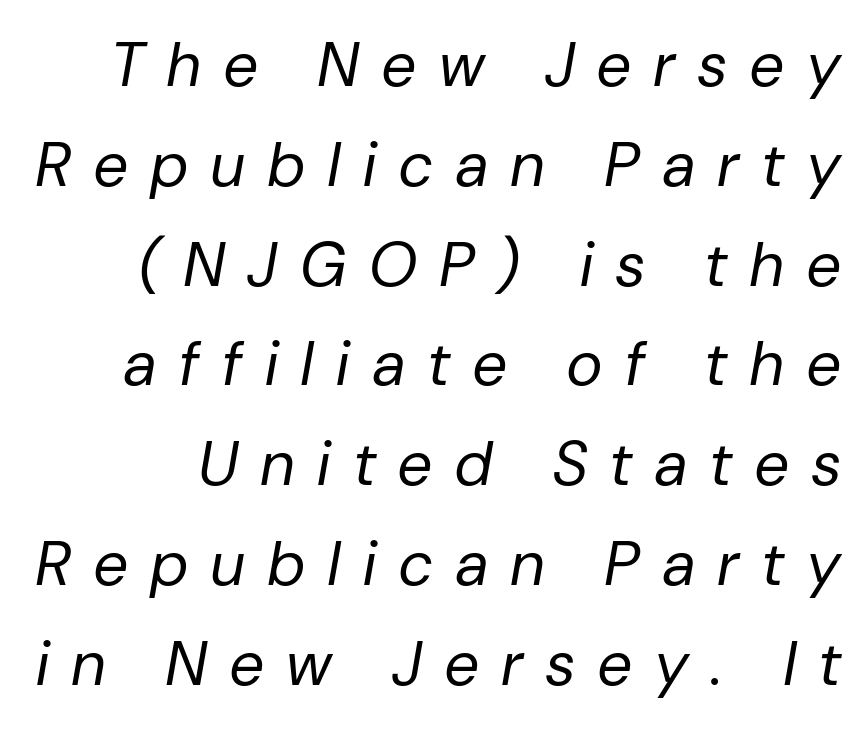
Character widths vary here, with narrow letters taking less room than wide ones. Notice how the stems are inclined rather than vertical — that's the hallmark of italics. The font is comparable to plain body text, perhaps lighter. Observe the wide spacing: letters keep a clear distance from each other.
